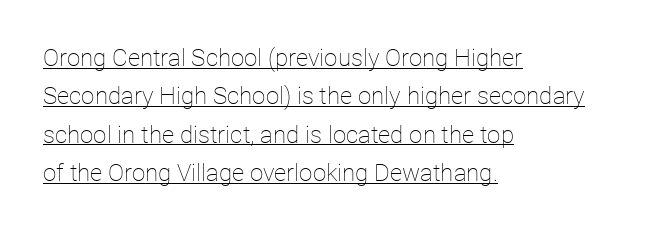
Q: Is the text bold? A: No.
Q: Is the text italic (slanted)? A: No, it is upright.
Q: Is the text underlined? A: Yes.
Q: How is the paragraph aligned? A: Left-aligned.
Q: Is the spacing between letters normal or unusually wide? A: Normal.
Q: Is the spacing between lines tight, normal or loose? A: Normal.
